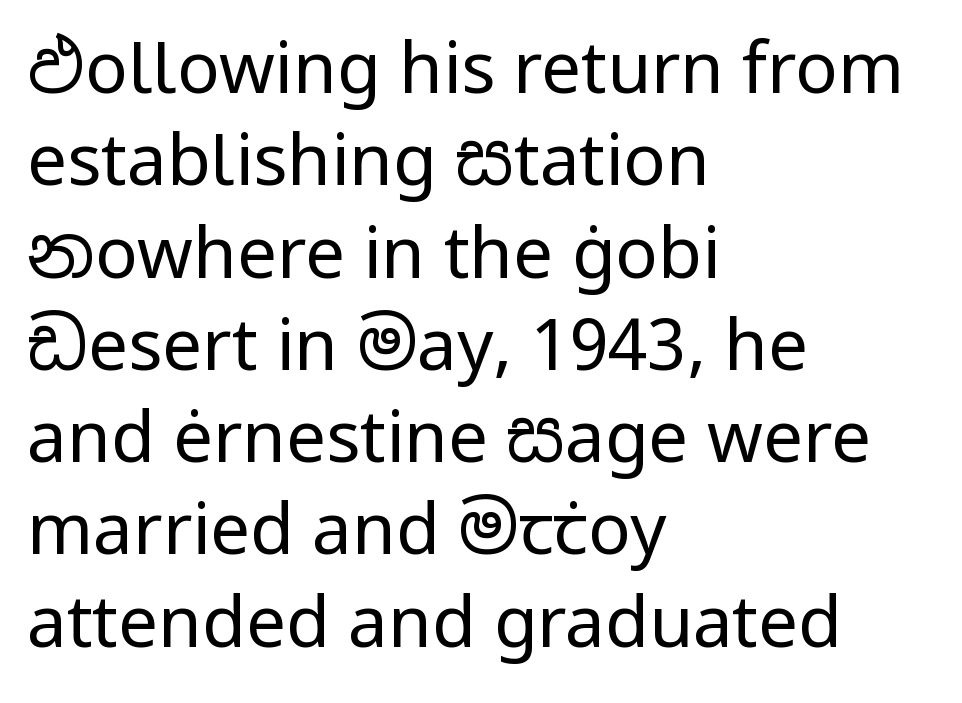
Q: Is the text bold? A: No.
Q: Is the text italic (slanted)? A: No, it is upright.
Q: Is the typeface a serif or a sans-serif typeface? A: Sans-serif.
Q: Is the text underlined? A: No.
Q: How is the paragraph aligned? A: Left-aligned.
Q: Is the spacing between letters normal or unusually wide? A: Normal.
Q: Is the spacing between lines tight, normal or loose? A: Normal.
Q: Width (condensed, normal, or wide)? A: Normal.
Q: Stroke contrast? A: Low.
Q: x-height? A: Medium.
Q: Monospaced? A: No.
